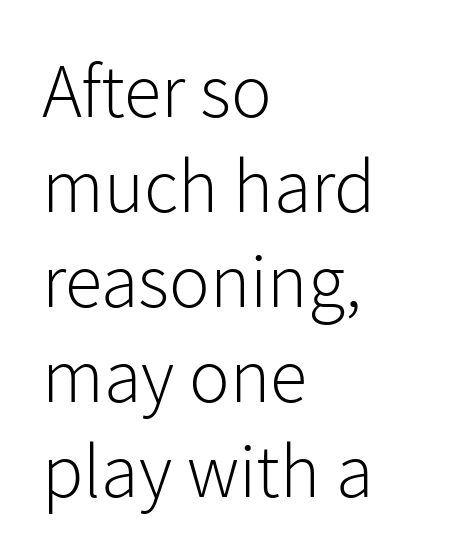
{"serif": "no", "italic": "no", "bold": "no", "weight": "light", "width": "normal", "stroke_contrast": "low", "x_height": "medium", "monospaced": "no", "underline": "no", "align": "left", "line_spacing": "normal", "line_spacing_ratio": 1.25, "letter_spacing": "normal", "letter_spacing_em": 0.0, "glyph_px": 76}
